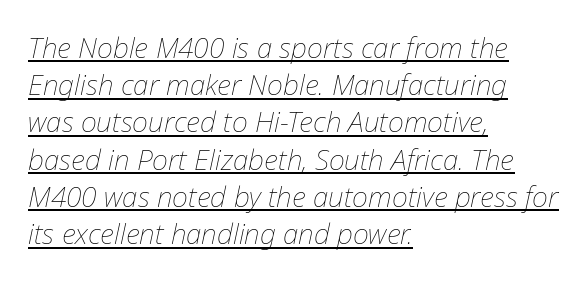
Q: Is the text bold? A: No.
Q: Is the text italic (slanted)? A: Yes, it leans right by about 12 degrees.
Q: Is the text underlined? A: Yes.
Q: How is the paragraph aligned? A: Left-aligned.
Q: Is the spacing between letters normal or unusually wide? A: Normal.
Q: Is the spacing between lines tight, normal or loose? A: Normal.
Q: Width (condensed, normal, or wide)? A: Normal.
Q: Stroke contrast? A: Low.
Q: x-height? A: Medium.
Q: Monospaced? A: No.
